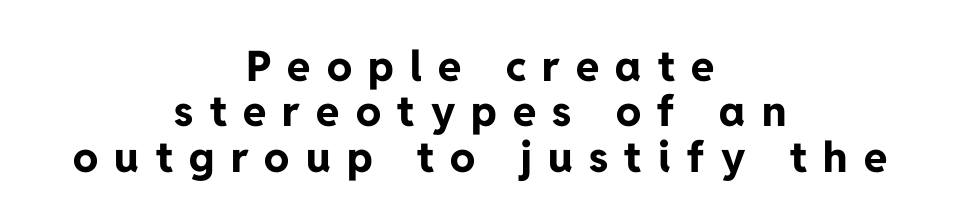
Q: Is the text bold? A: Yes.
Q: Is the text italic (slanted)? A: No, it is upright.
Q: Is the typeface a serif or a sans-serif typeface? A: Sans-serif.
Q: Is the text underlined? A: No.
Q: How is the paragraph aligned? A: Centered.
Q: Is the spacing between letters normal or unusually wide? A: Unusually wide.
Q: Is the spacing between lines tight, normal or loose? A: Tight.
Q: Width (condensed, normal, or wide)? A: Normal.
Q: Stroke contrast? A: Low.
Q: x-height? A: Medium.
Q: Monospaced? A: No.
